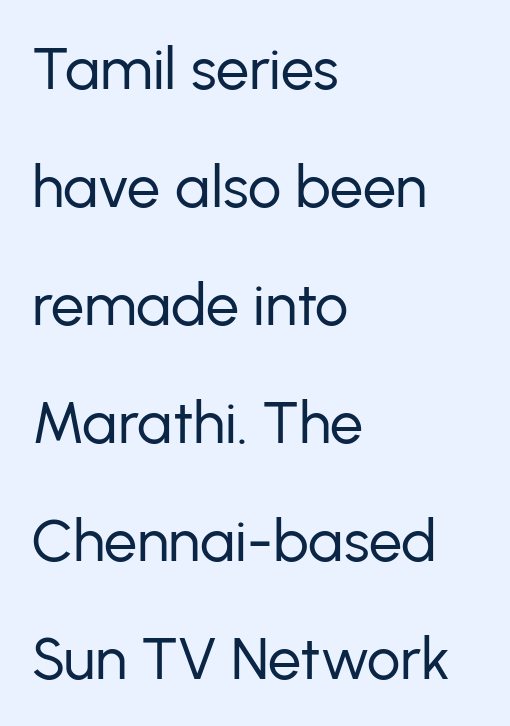
Q: Is the text bold? A: No.
Q: Is the text italic (slanted)? A: No, it is upright.
Q: Is the typeface a serif or a sans-serif typeface? A: Sans-serif.
Q: Is the text underlined? A: No.
Q: How is the paragraph aligned? A: Left-aligned.
Q: Is the spacing between letters normal or unusually wide? A: Normal.
Q: Is the spacing between lines tight, normal or loose? A: Loose.
Q: Width (condensed, normal, or wide)? A: Normal.
Q: Stroke contrast? A: Low.
Q: x-height? A: Medium.
Q: Monospaced? A: No.
